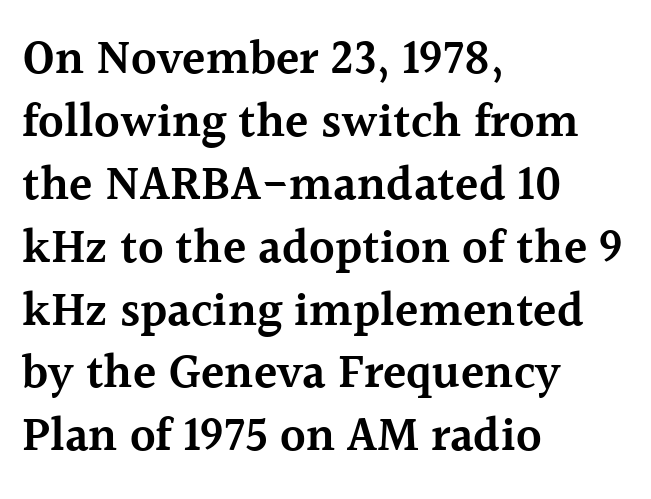
Q: Is the text bold? A: Semi-bold.
Q: Is the text italic (slanted)? A: No, it is upright.
Q: Is the typeface a serif or a sans-serif typeface? A: Serif.
Q: Is the text underlined? A: No.
Q: How is the paragraph aligned? A: Left-aligned.
Q: Is the spacing between letters normal or unusually wide? A: Normal.
Q: Is the spacing between lines tight, normal or loose? A: Normal.
Q: Width (condensed, normal, or wide)? A: Normal.
Q: x-height? A: Medium.
Q: Monospaced? A: No.
